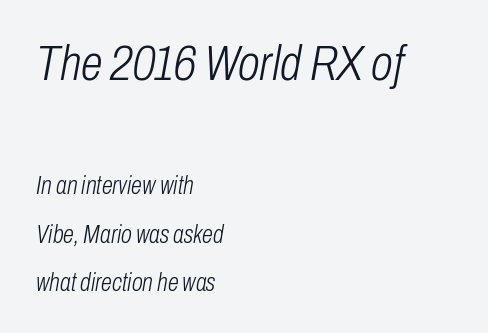
{"italic": "yes", "lean": "right", "slant_degrees": 10, "bold": "no", "weight": "light", "width": "condensed", "stroke_contrast": "low", "x_height": "medium", "monospaced": "no", "underline": "no", "align": "left", "line_spacing": "loose", "line_spacing_ratio": 1.93, "letter_spacing": "normal", "letter_spacing_em": 0.0, "larger_block": "first", "size_ratio": 2.0, "glyph_px": 50}
